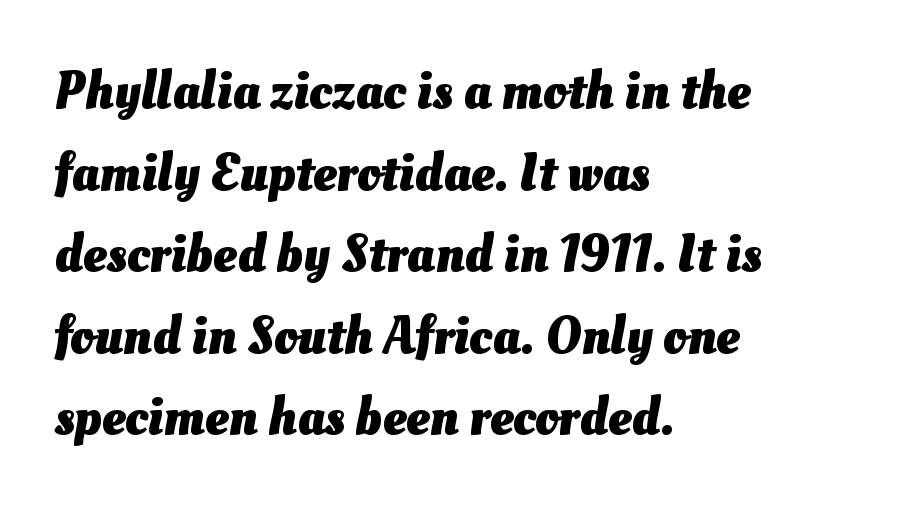
{"bold": "yes", "weight": "heavy", "width": "normal", "stroke_contrast": "medium", "x_height": "small", "monospaced": "no", "underline": "no", "align": "left", "line_spacing": "normal", "line_spacing_ratio": 1.54, "letter_spacing": "normal", "letter_spacing_em": 0.0, "glyph_px": 53}
